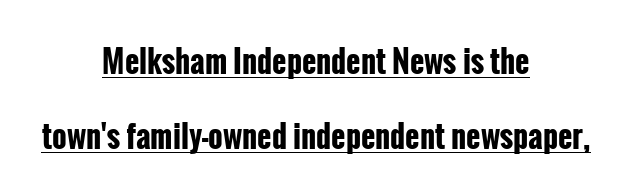
Spacing between characters is what you'd get straight out of the box. Looks like someone drew a line under every word here. These lines carry a lot of weight — the face is fully bold. Both edges are ragged and mirror each other, which tells us the setting is centered. Do the characters align in a grid? No, the font is proportional.
